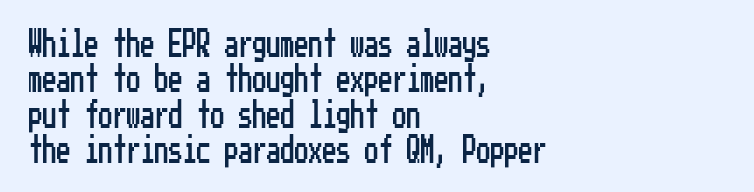
The image shows 28 px condensed sans-serif type, upright; set left-aligned, normal line spacing (1.26x), normal letter spacing, not underlined; low stroke contrast and a medium x-height.
